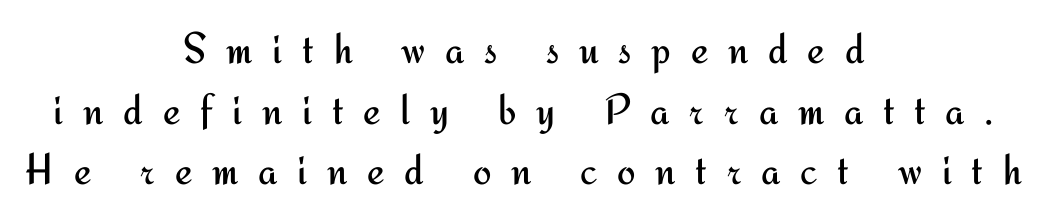
The image shows 44 px regular-weight sans-serif type, upright; set centered, normal line spacing (1.38x), unusually wide letter spacing (+0.45 em), not underlined; medium stroke contrast and a small x-height.
